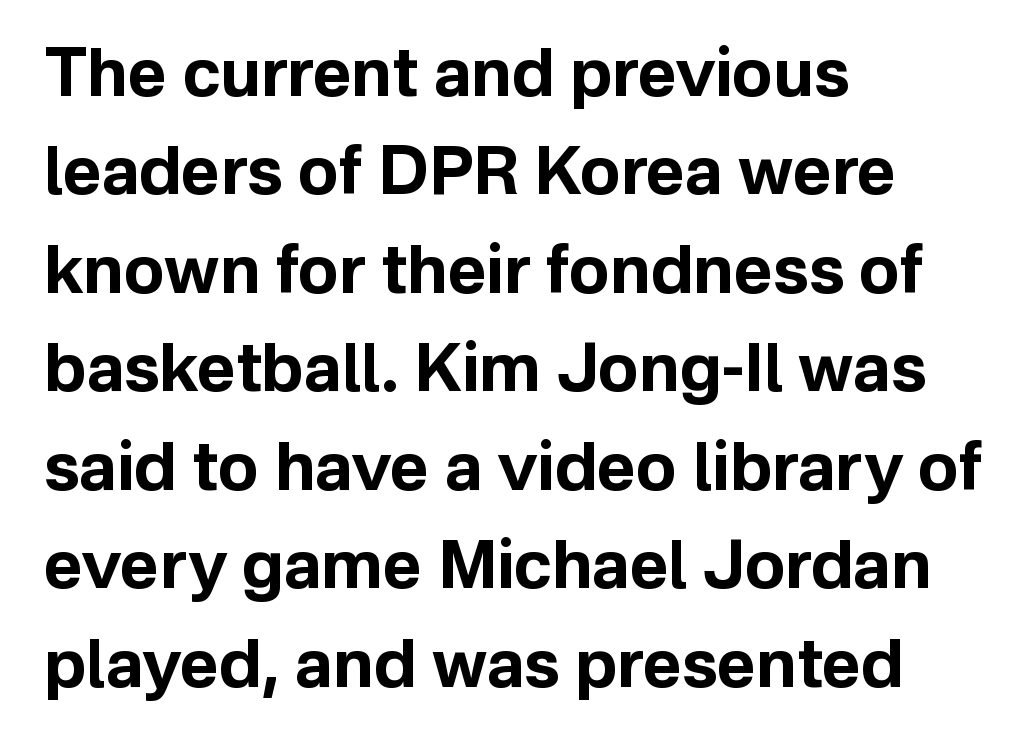
{"serif": "no", "italic": "no", "bold": "yes", "weight": "bold", "width": "normal", "stroke_contrast": "low", "x_height": "medium", "monospaced": "no", "underline": "no", "align": "left", "line_spacing": "normal", "line_spacing_ratio": 1.47, "letter_spacing": "normal", "letter_spacing_em": 0.0, "glyph_px": 67}
